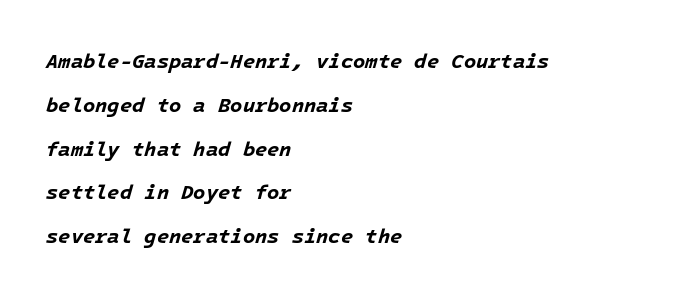
{"italic": "yes", "lean": "right", "slant_degrees": 16, "bold": "yes", "underline": "no", "align": "left", "line_spacing": "loose", "line_spacing_ratio": 2.19, "letter_spacing": "normal", "letter_spacing_em": 0.0, "glyph_px": 20}
